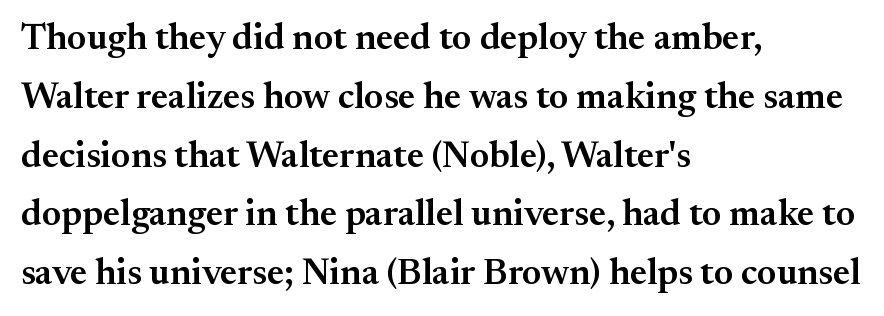
Short and long lines alike share a common starting point at left. There is no visible air inserted between adjacent glyphs. You could not count columns in this text — the font is proportionally spaced. In terms of letterform style, serifs are clearly present.
